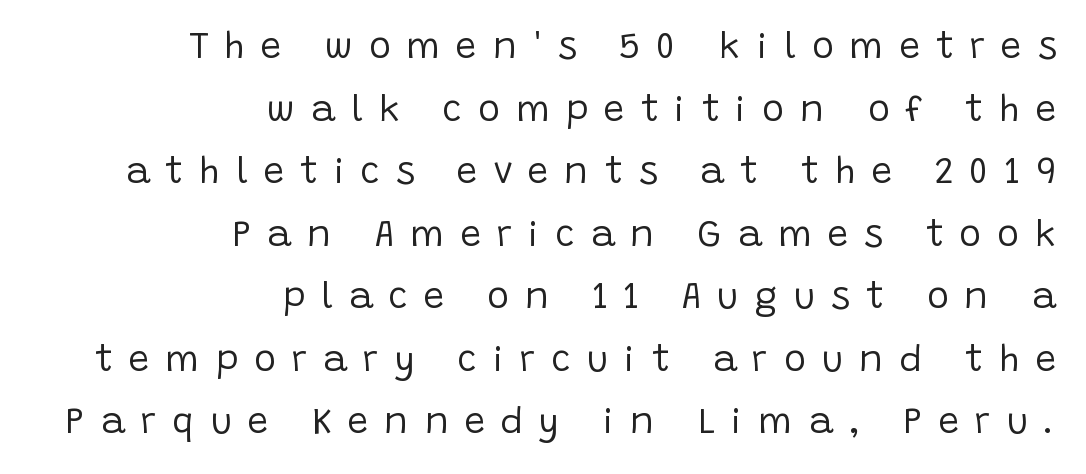
The image shows 37 px regular-weight sans-serif type, upright; set right-aligned, normal line spacing (1.69x), unusually wide letter spacing (+0.43 em), not underlined; low stroke contrast and a large x-height.
